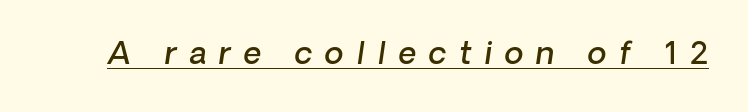
{"serif": "no", "bold": "semi", "weight": "semibold", "width": "normal", "stroke_contrast": "low", "x_height": "medium", "monospaced": "no", "underline": "yes", "letter_spacing": "wide", "letter_spacing_em": 0.41, "glyph_px": 31}
